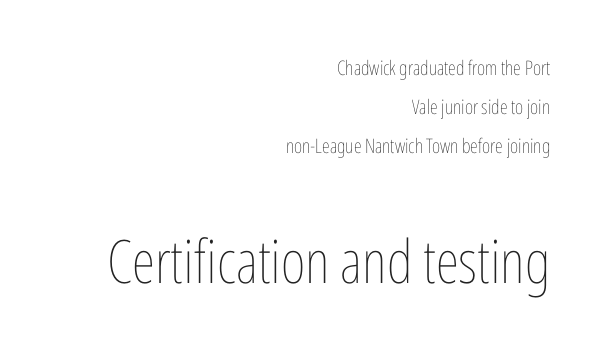
Q: Is the text bold? A: No.
Q: Is the text italic (slanted)? A: No, it is upright.
Q: Is the text underlined? A: No.
Q: How is the paragraph aligned? A: Right-aligned.
Q: Is the spacing between letters normal or unusually wide? A: Normal.
Q: Is the spacing between lines tight, normal or loose? A: Loose.
Q: Which block of text is set in a larger size, the first (top) or the second (bottom)? A: The second (bottom) one.
Q: Width (condensed, normal, or wide)? A: Condensed.
Q: Stroke contrast? A: Low.
Q: x-height? A: Medium.
Q: Monospaced? A: No.
